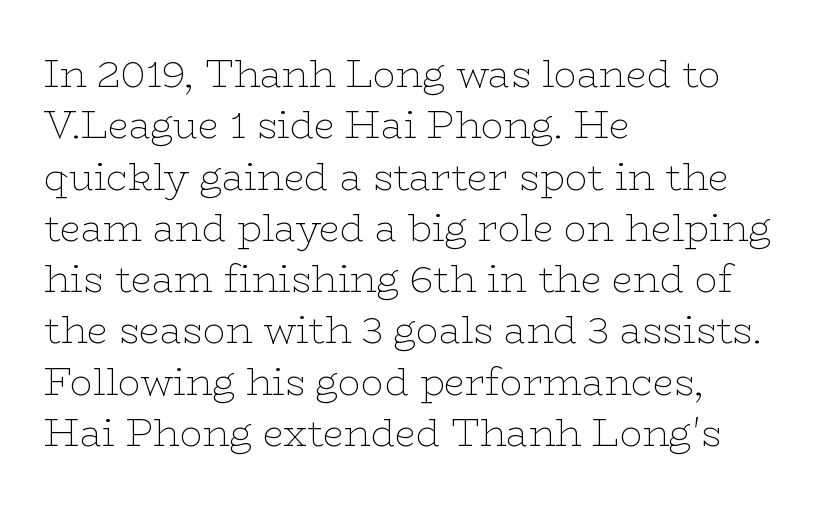
The image shows 38 px thin, wide serif type, upright; set left-aligned, normal line spacing (1.35x), normal letter spacing, not underlined; low stroke contrast and a medium x-height.
